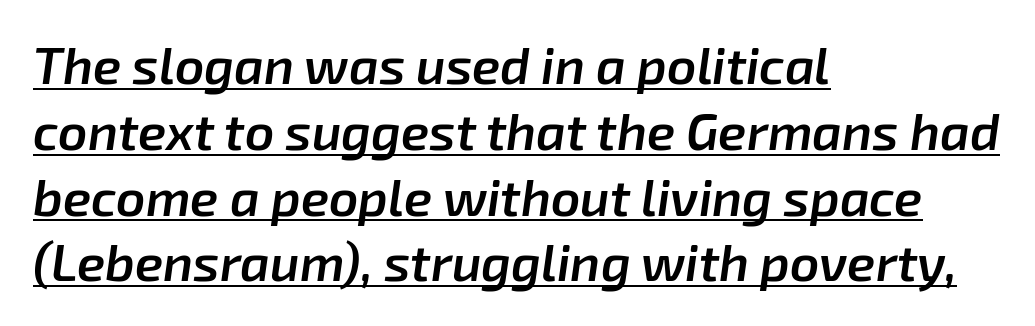
Does the weight exceed regular? Yes, but only to semibold. Is the block centered? No — it sits flush against the left margin. Compared with ordinary roman type, these characters are visibly tilted. Quick note: interline space is typical. The typesetter has applied underlining to the passage shown. The face used here is proportionally spaced, like ordinary book or web type.
